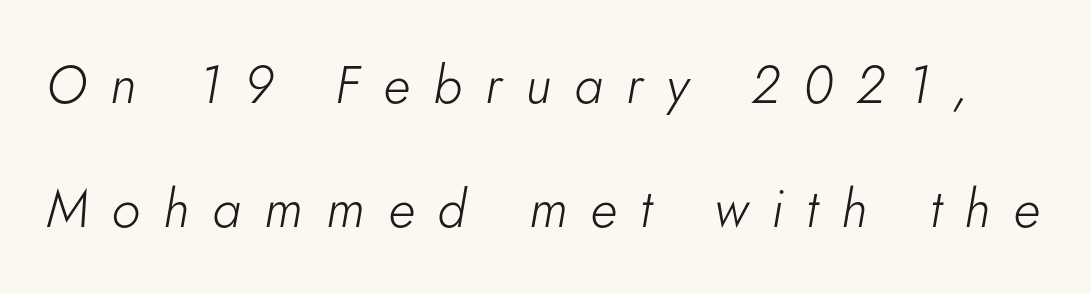
Each letter keeps its own natural width here, so spacing adapts to shape. Tracking here is generous; glyphs stand well apart from one another. Italic: yes, the glyphs are oblique. Regarding leading, the lines here are spaced well apart. Clear beneath every line of the passage. Weight: not bold — regular or lighter.
